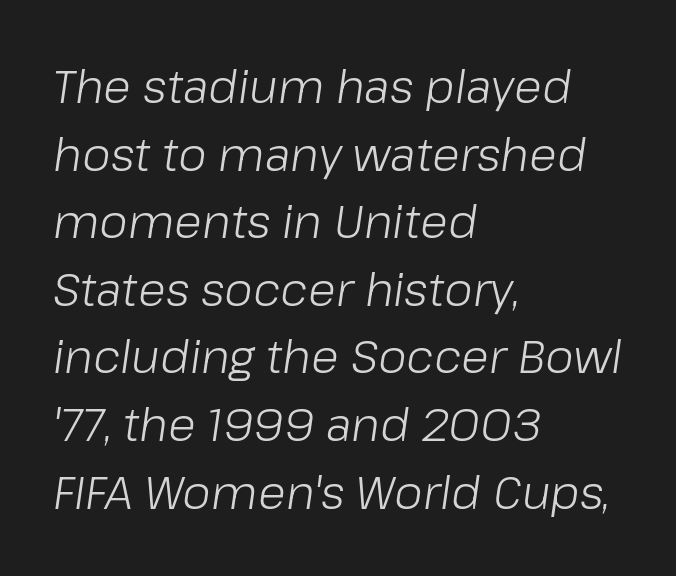
The vertical gap from one line to the next is medium. The passage shown has conventional tracking throughout. Compared with a centered layout, this one pins lines to the left instead. Underline: absent.
